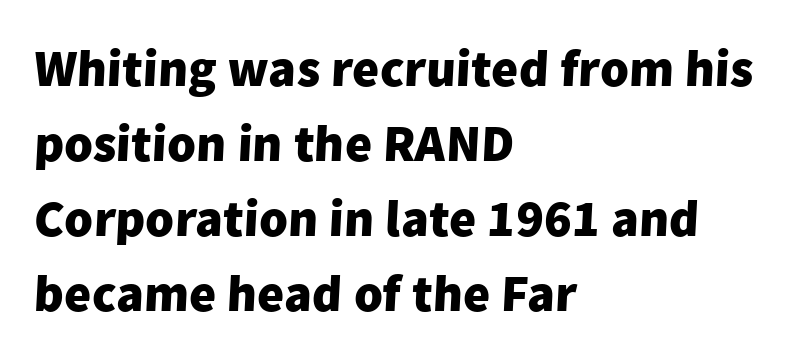
The image shows 52 px heavy sans-serif type; set left-aligned, normal line spacing (1.44x), normal letter spacing, not underlined; low stroke contrast and a medium x-height.
